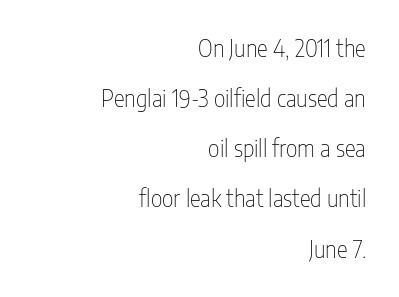
Q: Is the text bold? A: No.
Q: Is the text italic (slanted)? A: No, it is upright.
Q: Is the text underlined? A: No.
Q: How is the paragraph aligned? A: Right-aligned.
Q: Is the spacing between letters normal or unusually wide? A: Normal.
Q: Is the spacing between lines tight, normal or loose? A: Loose.
